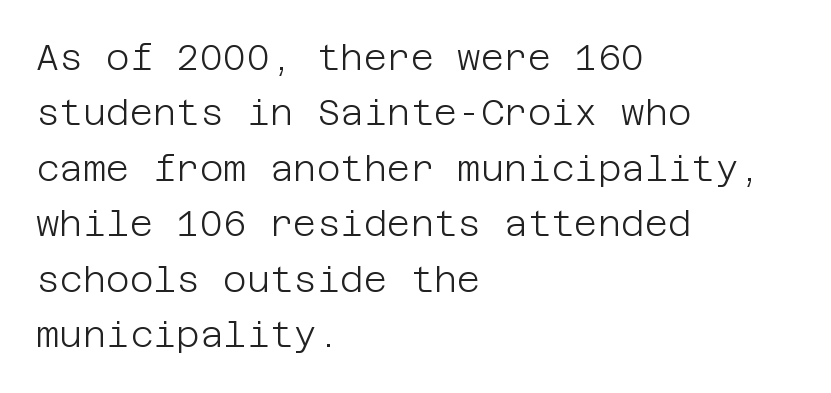
Is the letter spacing exaggerated? No — it looks like the ordinary default. Heaviness? Minimal to ordinary, like unemphasized prose. Underlining? Definitely not there. Students, observe: this is what conventionally led text looks like. Unlike italic type, these characters show no tilt at all. Grotesque or geometric, the face here clearly has no serifs.
